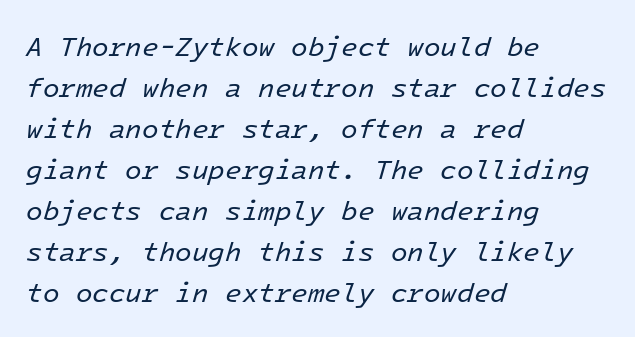
{"italic": "yes", "lean": "right", "slant_degrees": 16, "bold": "no", "underline": "no", "align": "left", "line_spacing": "normal", "line_spacing_ratio": 1.52, "letter_spacing": "normal", "letter_spacing_em": 0.0, "glyph_px": 27}
